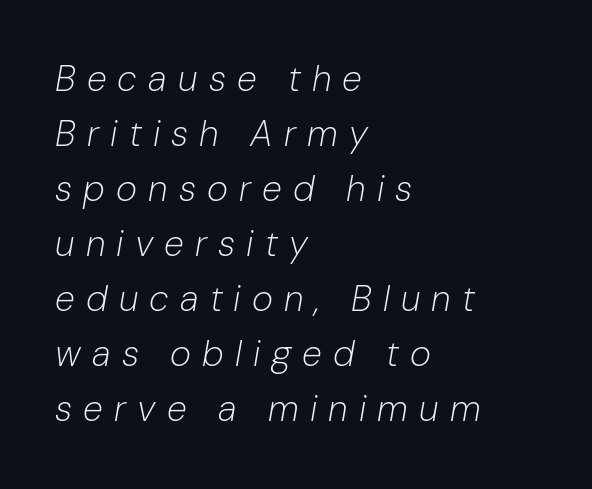
The image shows 36 px light type, italic (leaning right); set left-aligned, normal line spacing (1.53x), unusually wide letter spacing (+0.31 em), not underlined; low stroke contrast and a medium x-height.
